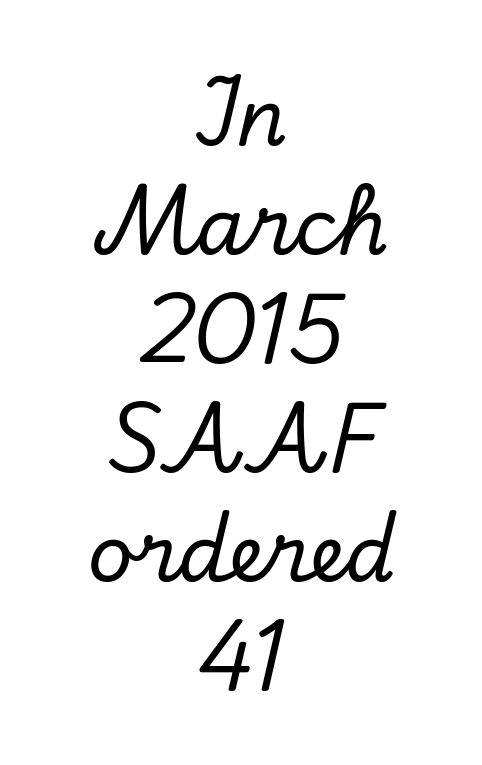
Q: Is the text italic (slanted)? A: Yes, it leans right by about 13 degrees.
Q: Is the typeface a serif or a sans-serif typeface? A: Serif.
Q: Is the text underlined? A: No.
Q: How is the paragraph aligned? A: Centered.
Q: Is the spacing between letters normal or unusually wide? A: Normal.
Q: Is the spacing between lines tight, normal or loose? A: Normal.
Q: Width (condensed, normal, or wide)? A: Normal.
Q: Stroke contrast? A: Low.
Q: x-height? A: Small.
Q: Monospaced? A: No.
